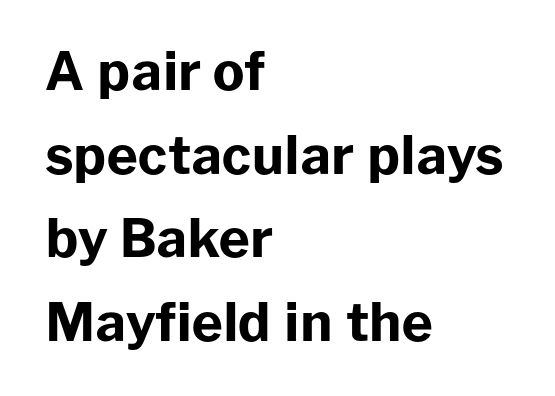
Italic: no, the glyphs are upright roman. These lines are set flush left with a ragged right edge. Bare-footed words on every line. Look at the bottom of the vertical strokes: they stop flat, with no serifs. The rendering keeps characters at their native spacing.
